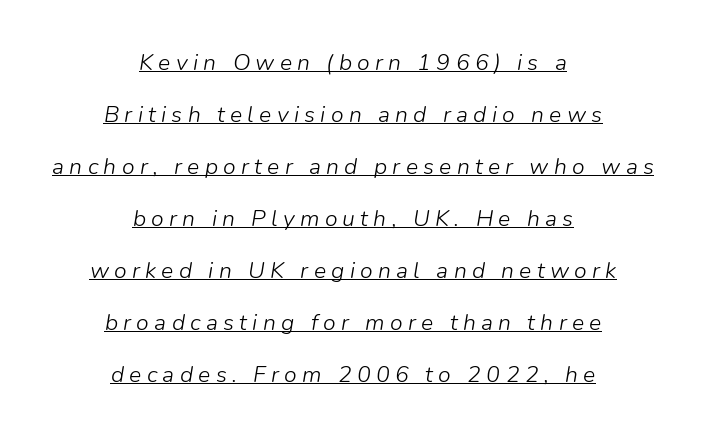
{"italic": "yes", "lean": "right", "slant_degrees": 9, "bold": "no", "underline": "yes", "align": "center", "line_spacing": "loose", "line_spacing_ratio": 2.26, "letter_spacing": "wide", "letter_spacing_em": 0.23, "glyph_px": 23}
